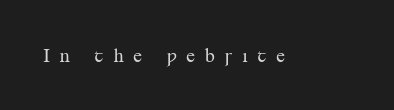
The image shows 20 px text type, upright; set unusually wide letter spacing (+0.45 em), not underlined.
